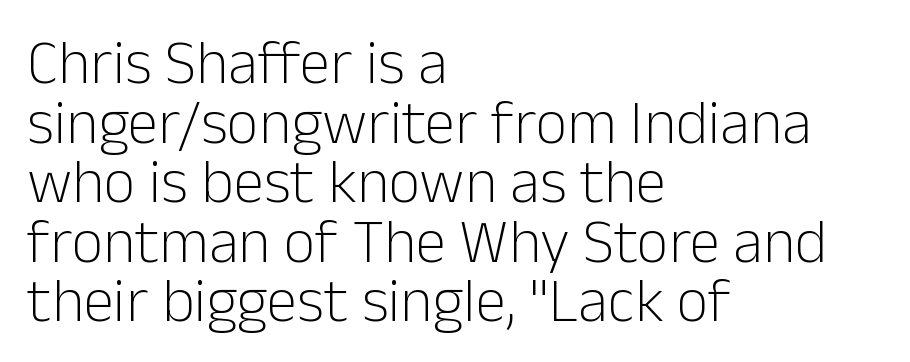
{"serif": "no", "italic": "no", "bold": "no", "weight": "light", "width": "normal", "stroke_contrast": "low", "x_height": "medium", "monospaced": "no", "underline": "no", "align": "left", "line_spacing": "tight", "line_spacing_ratio": 0.96, "letter_spacing": "normal", "letter_spacing_em": 0.0, "glyph_px": 62}
